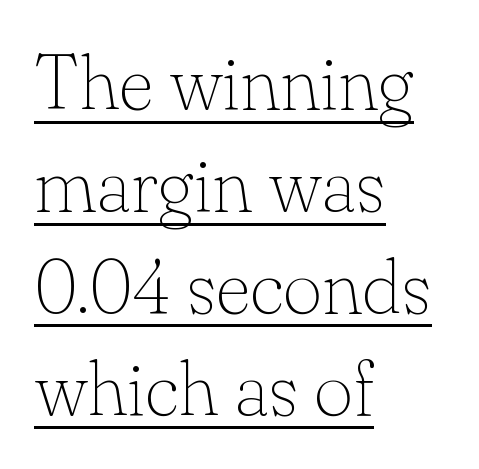
Q: Is the text bold? A: No.
Q: Is the text italic (slanted)? A: No, it is upright.
Q: Is the typeface a serif or a sans-serif typeface? A: Serif.
Q: Is the text underlined? A: Yes.
Q: How is the paragraph aligned? A: Left-aligned.
Q: Is the spacing between letters normal or unusually wide? A: Normal.
Q: Is the spacing between lines tight, normal or loose? A: Normal.
Q: Width (condensed, normal, or wide)? A: Normal.
Q: Stroke contrast? A: Low.
Q: x-height? A: Small.
Q: Monospaced? A: No.
